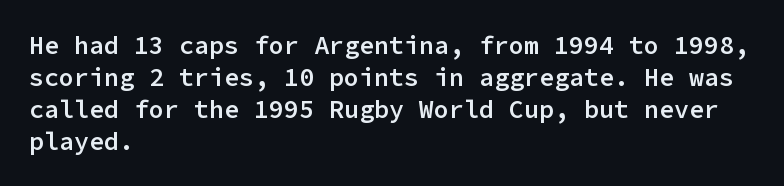
Q: Is the text bold? A: Semi-bold.
Q: Is the text italic (slanted)? A: No, it is upright.
Q: Is the text underlined? A: No.
Q: How is the paragraph aligned? A: Left-aligned.
Q: Is the spacing between letters normal or unusually wide? A: Normal.
Q: Is the spacing between lines tight, normal or loose? A: Normal.
